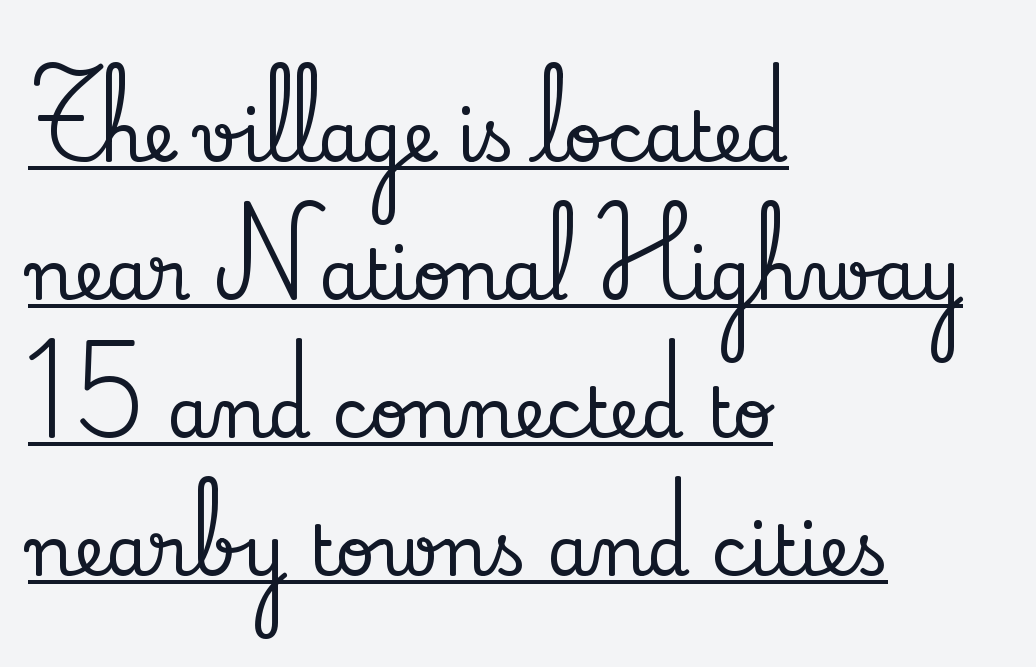
{"serif": "yes", "italic": "no", "width": "normal", "stroke_contrast": "low", "x_height": "small", "monospaced": "no", "underline": "yes", "align": "left", "line_spacing": "loose", "line_spacing_ratio": 2.0, "letter_spacing": "normal", "letter_spacing_em": 0.0, "glyph_px": 69}
